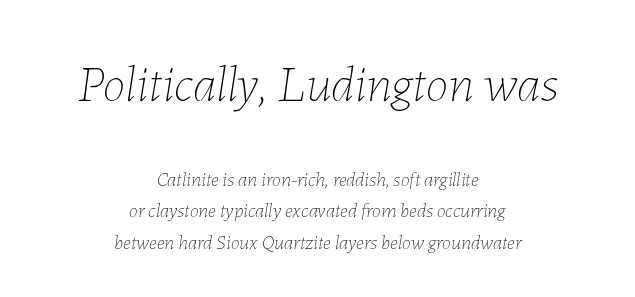
The image shows 51 px thin type, italic (leaning right); set centered, normal line spacing (1.57x), normal letter spacing, not underlined; the first (top) block is 2.55x larger; low stroke contrast and a medium x-height.
